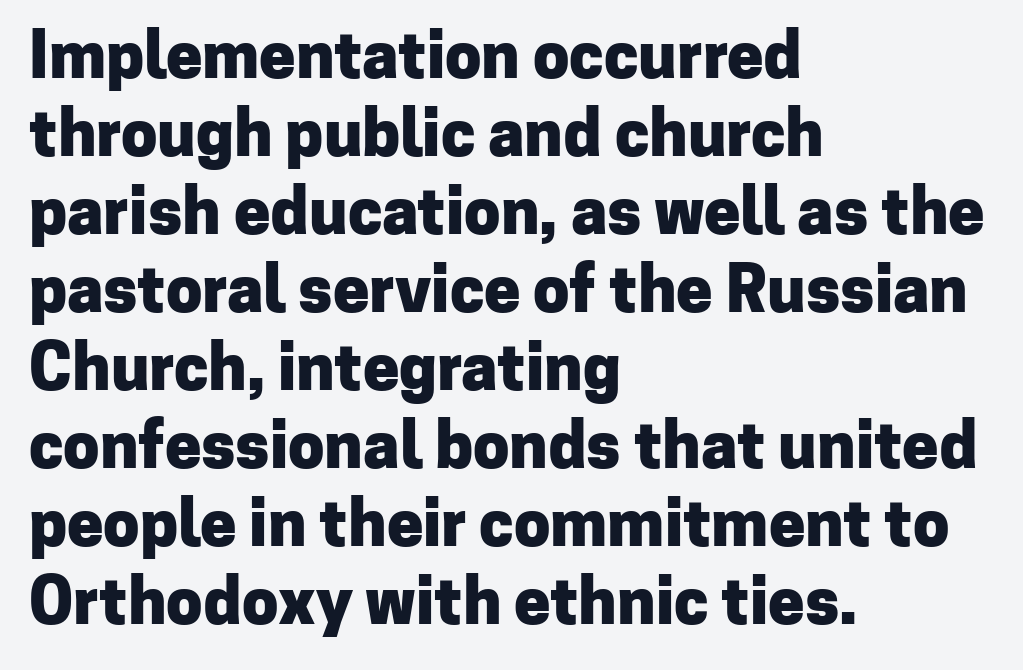
On the weight axis this lands at bold, roughly 700. In terms of letterspacing, this is plain default setting. The letters stand straight up with perfectly vertical stems. Check under the words: just untouched page.
